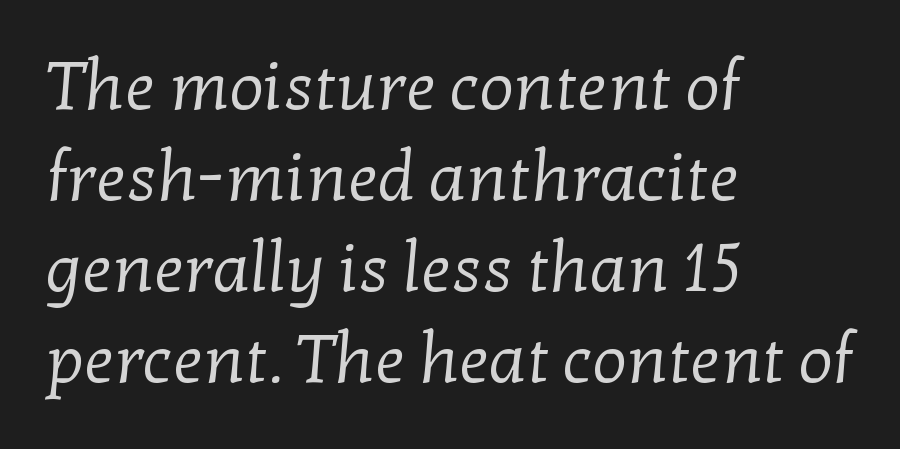
This block has exactly the height ordinary leading produces. Students, note that the glyphs here touch the page at normal intervals. Here the designer chose a conventional face with non-uniform glyph widths. Stroke thickness stays within the range of a standard reading face or lighter. Note: serifs present on the glyphs. Casual observation: everything's shoved over to the left.
